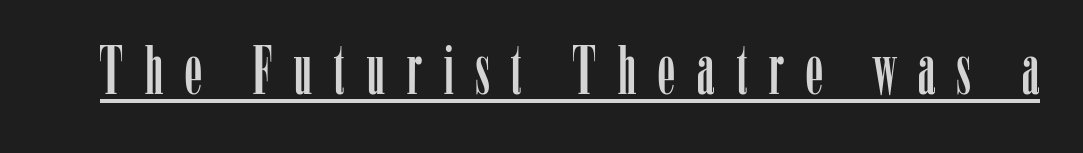
Q: Is the text italic (slanted)? A: No, it is upright.
Q: Is the typeface a serif or a sans-serif typeface? A: Serif.
Q: Is the text underlined? A: Yes.
Q: Is the spacing between letters normal or unusually wide? A: Unusually wide.
Q: Width (condensed, normal, or wide)? A: Condensed.
Q: Stroke contrast? A: Low.
Q: x-height? A: Medium.
Q: Monospaced? A: No.
